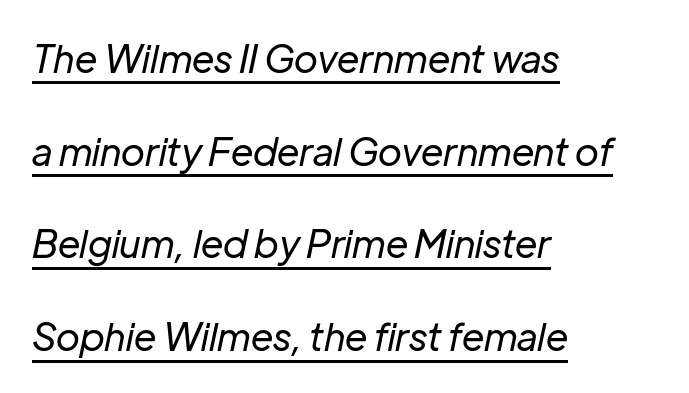
Q: Is the text bold? A: No.
Q: Is the text italic (slanted)? A: Yes, it leans right by about 12 degrees.
Q: Is the text underlined? A: Yes.
Q: How is the paragraph aligned? A: Left-aligned.
Q: Is the spacing between letters normal or unusually wide? A: Normal.
Q: Is the spacing between lines tight, normal or loose? A: Loose.
Q: Width (condensed, normal, or wide)? A: Normal.
Q: Stroke contrast? A: Low.
Q: x-height? A: Medium.
Q: Monospaced? A: No.
